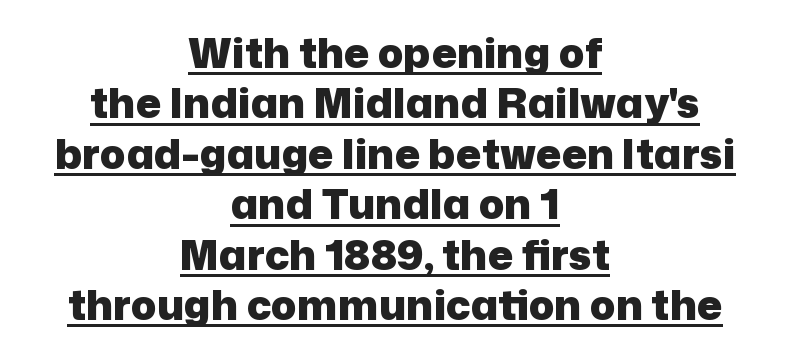
The image shows 42 px heavy sans-serif type, upright; set centered, line spacing 1.2x, normal letter spacing, underlined; low stroke contrast and a medium x-height.
